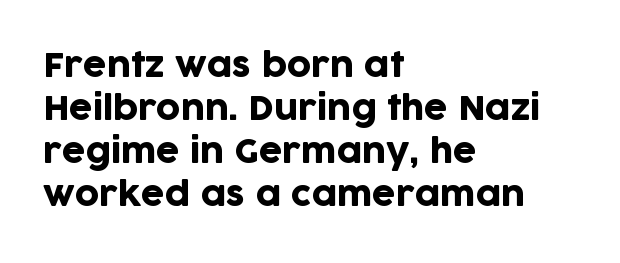
The image shows 33 px sans-serif type, upright; set left-aligned, normal line spacing (1.3x), normal letter spacing, not underlined; low stroke contrast and a large x-height.
